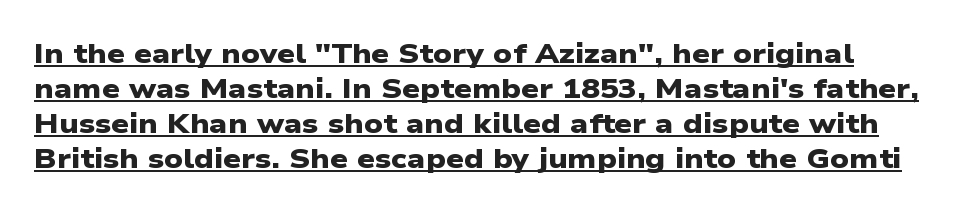
The image shows 28 px heavy, wide sans-serif type; set normal line spacing (1.25x), normal letter spacing, underlined; low stroke contrast and a medium x-height.
